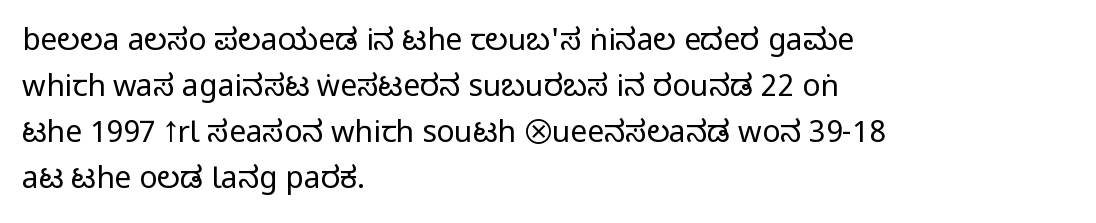
The image shows 30 px condensed sans-serif type, upright; set left-aligned, normal line spacing (1.53x), normal letter spacing, not underlined; medium stroke contrast.
